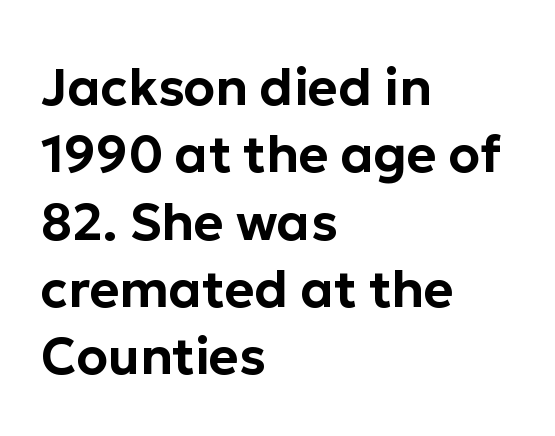
{"serif": "no", "italic": "no", "width": "normal", "stroke_contrast": "low", "x_height": "medium", "monospaced": "no", "underline": "no", "align": "left", "line_spacing": "normal", "line_spacing_ratio": 1.32, "letter_spacing": "normal", "letter_spacing_em": 0.0, "glyph_px": 51}
